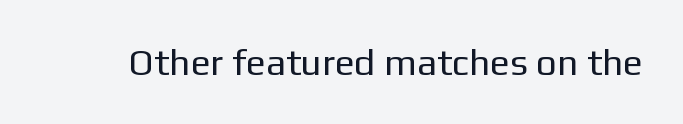
{"serif": "no", "italic": "no", "bold": "no", "weight": "regular", "width": "normal", "stroke_contrast": "low", "x_height": "medium", "monospaced": "no", "underline": "no", "letter_spacing": "normal", "letter_spacing_em": 0.0, "glyph_px": 37}
